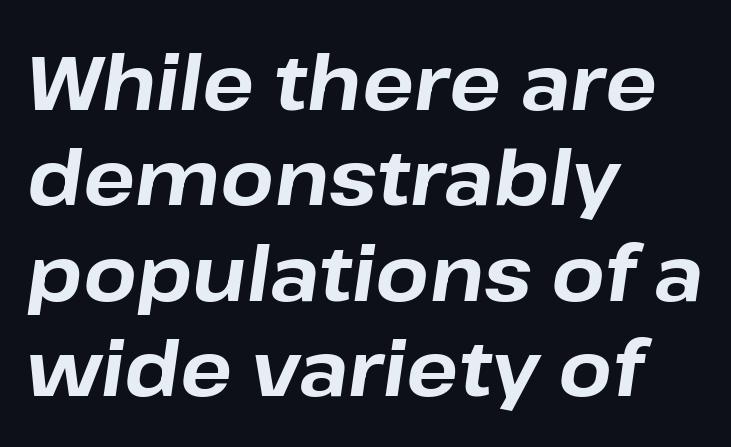
{"italic": "yes", "lean": "right", "slant_degrees": 8, "bold": "yes", "weight": "bold", "width": "normal", "stroke_contrast": "low", "x_height": "medium", "monospaced": "no", "underline": "no", "align": "left", "line_spacing_ratio": 1.24, "letter_spacing": "normal", "letter_spacing_em": 0.0, "glyph_px": 77}
